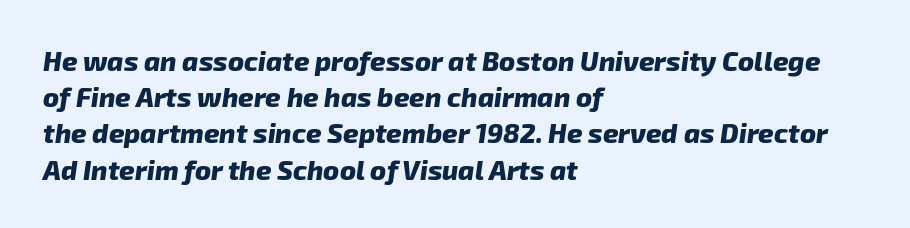
Compared with typical body copy, the letter spacing here is the same. Line beginnings align vertically; line endings do not. How would I describe the line gaps? Plain and ordinary. You'd pick this weight for a headline — it's a proper bold. The words here are not underlined.
